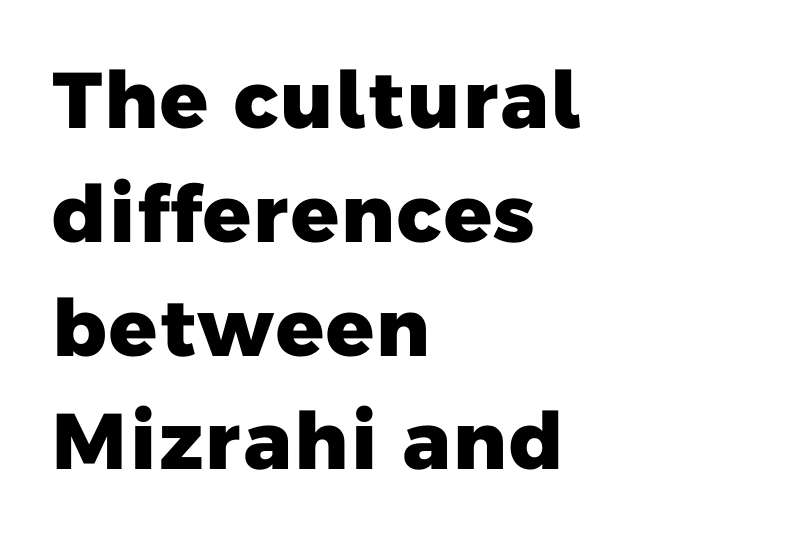
The image shows 79 px heavy sans-serif type; set left-aligned, normal line spacing (1.44x), normal letter spacing, not underlined; low stroke contrast and a medium x-height.
